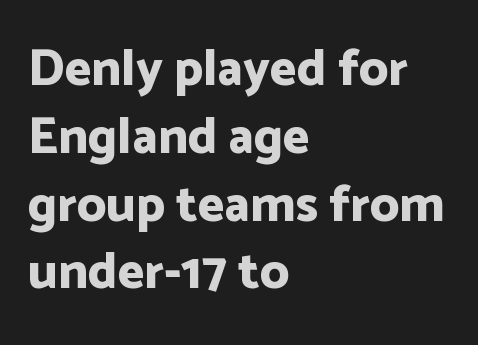
{"serif": "no", "italic": "no", "bold": "yes", "weight": "bold", "width": "normal", "stroke_contrast": "low", "x_height": "medium", "monospaced": "no", "underline": "no", "align": "left", "line_spacing": "normal", "line_spacing_ratio": 1.33, "letter_spacing": "normal", "letter_spacing_em": 0.0, "glyph_px": 51}
